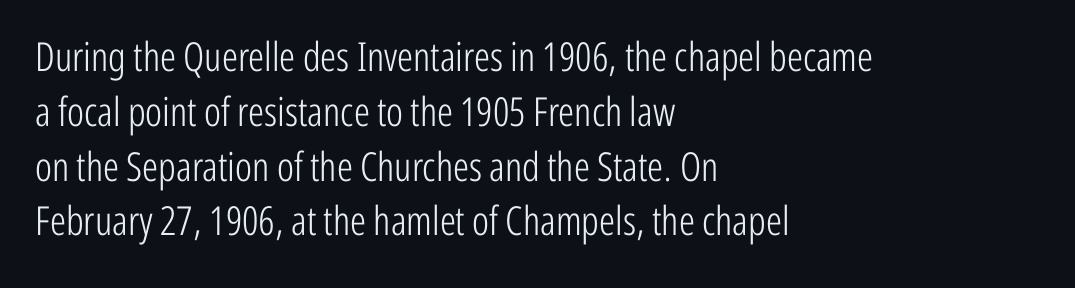
Look at the tracking — it's just the regular setting, nothing added. The rendering uses natural spacing where letterforms have individual widths. Stroke thickness stays within the range of a standard reading face or lighter. Where is the straight margin? On the left. Check under the words: just untouched page.
